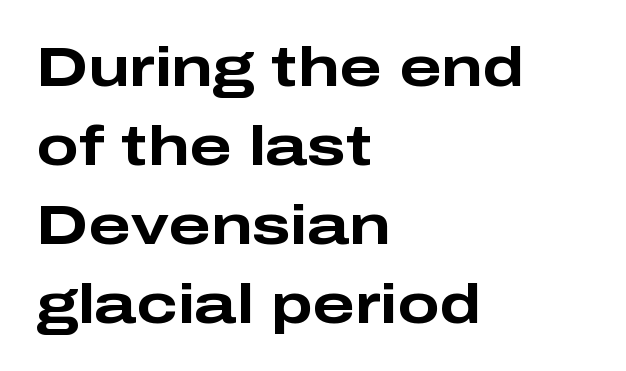
The passage shown is typeset with a sans-serif family. Character widths vary here, with narrow letters taking less room than wide ones. Between one letter and the next there's only the usual sliver of space. The compositor pushed each line to the left boundary.
